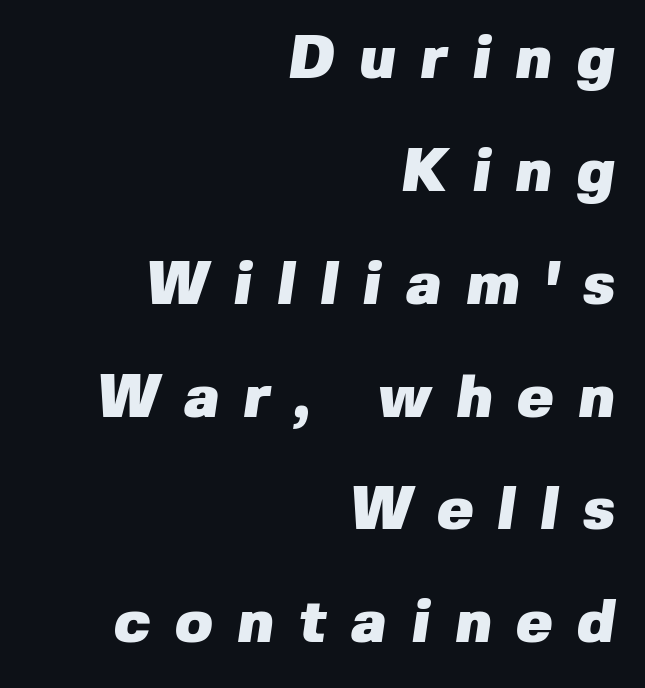
Q: Is the text bold? A: Yes.
Q: Is the typeface a serif or a sans-serif typeface? A: Sans-serif.
Q: Is the text underlined? A: No.
Q: How is the paragraph aligned? A: Right-aligned.
Q: Is the spacing between letters normal or unusually wide? A: Unusually wide.
Q: Width (condensed, normal, or wide)? A: Normal.
Q: Stroke contrast? A: Low.
Q: x-height? A: Medium.
Q: Monospaced? A: No.
